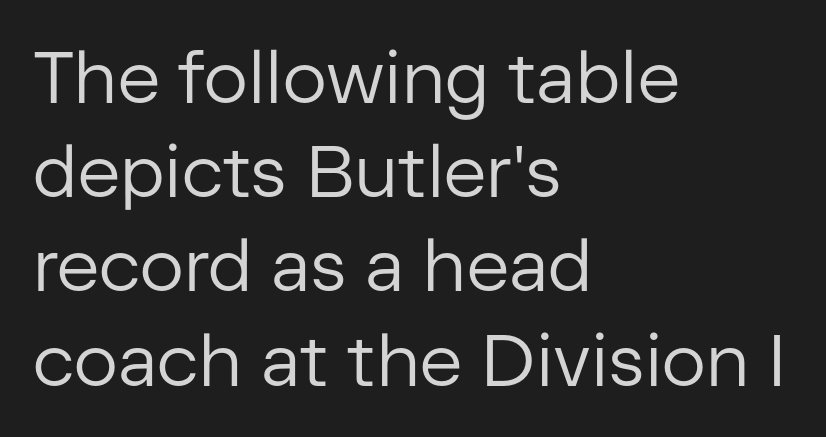
{"serif": "no", "italic": "no", "bold": "no", "weight": "regular", "width": "normal", "stroke_contrast": "low", "x_height": "medium", "monospaced": "no", "underline": "no", "align": "left", "line_spacing": "normal", "line_spacing_ratio": 1.29, "letter_spacing": "normal", "letter_spacing_em": 0.0, "glyph_px": 73}
